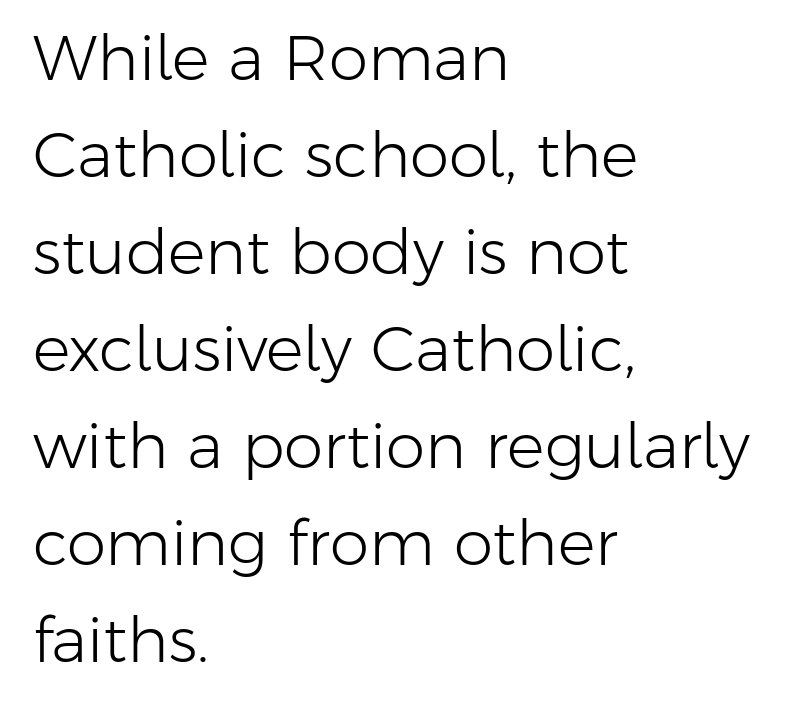
The image shows 63 px light sans-serif type, upright; set left-aligned, normal line spacing (1.54x), normal letter spacing, not underlined; low stroke contrast and a medium x-height.
